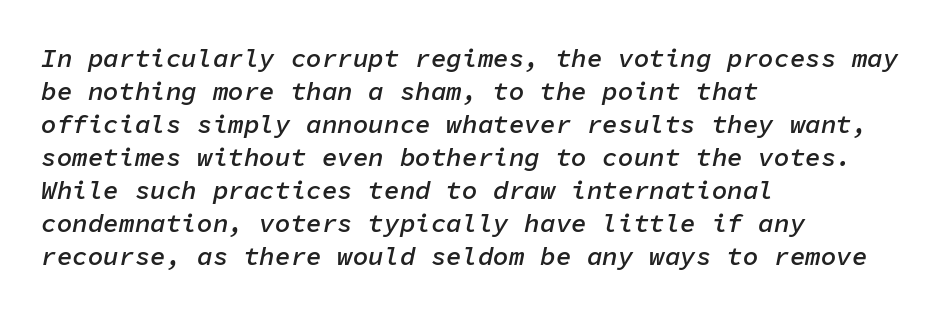
Every letter is mildly thick-stroked: semibold rather than bold. Students, note that the glyphs here touch the page at normal intervals. Which margin do the lines hug? The left one — the right edge is uneven. If you drew a line through each stem, it would be angled.
